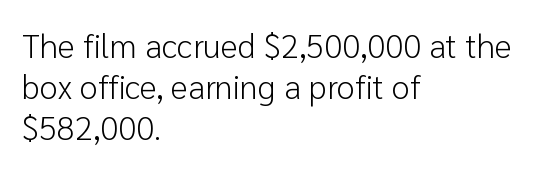
The letters carry no serifs — their stems end cleanly without finishing strokes. The font's upright variant was chosen for this text. You could not count columns in this text — the font is proportionally spaced. Letters rest on an invisible, unmarked baseline. Here the glyphs are tracked normally, forming tight word shapes.
